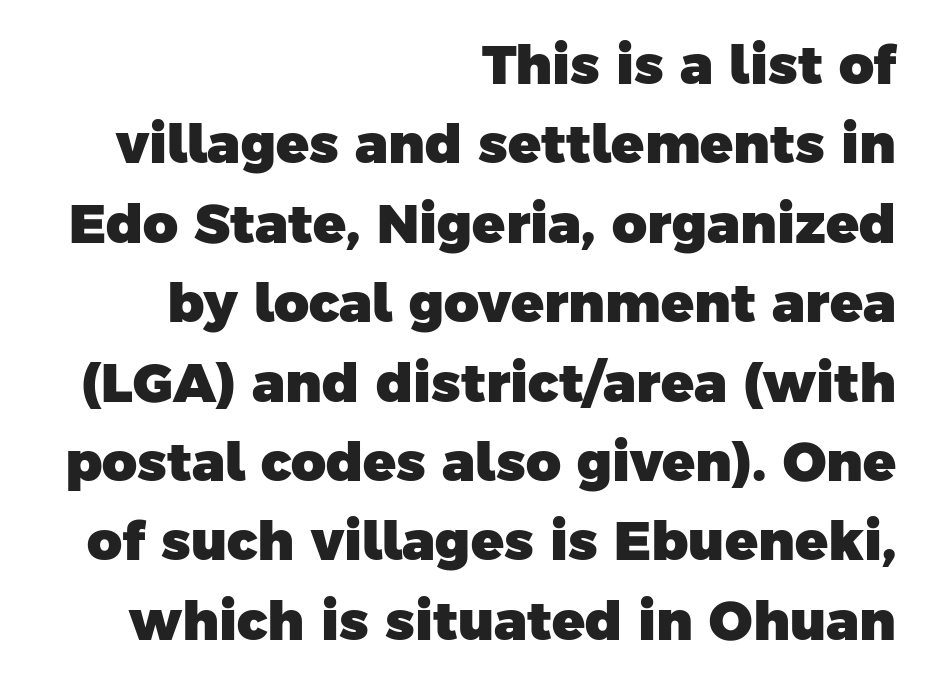
{"serif": "no", "bold": "yes", "weight": "heavy", "width": "normal", "stroke_contrast": "low", "x_height": "medium", "monospaced": "no", "underline": "no", "align": "right", "line_spacing": "normal", "line_spacing_ratio": 1.47, "letter_spacing": "normal", "letter_spacing_em": 0.0, "glyph_px": 54}
